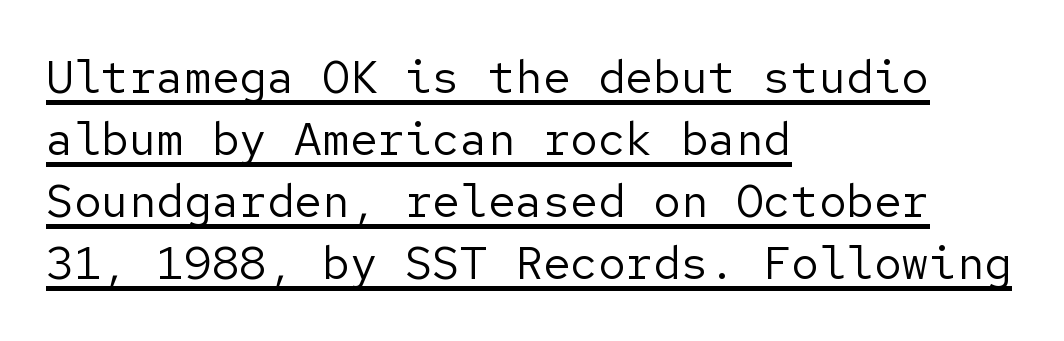
{"serif": "no", "italic": "no", "bold": "no", "weight": "regular", "width": "normal", "stroke_contrast": "low", "x_height": "medium", "underline": "yes", "align": "left", "line_spacing": "normal", "line_spacing_ratio": 1.35, "letter_spacing": "normal", "letter_spacing_em": 0.0, "glyph_px": 46}
